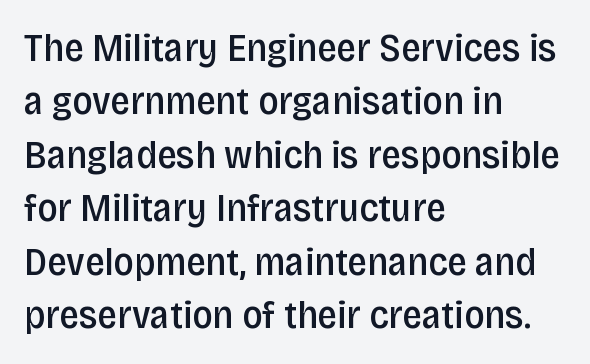
Q: Is the text bold? A: Semi-bold.
Q: Is the text italic (slanted)? A: No, it is upright.
Q: Is the typeface a serif or a sans-serif typeface? A: Sans-serif.
Q: Is the text underlined? A: No.
Q: How is the paragraph aligned? A: Left-aligned.
Q: Is the spacing between letters normal or unusually wide? A: Normal.
Q: Is the spacing between lines tight, normal or loose? A: Normal.
Q: Width (condensed, normal, or wide)? A: Condensed.
Q: Stroke contrast? A: Low.
Q: x-height? A: Large.
Q: Monospaced? A: No.
